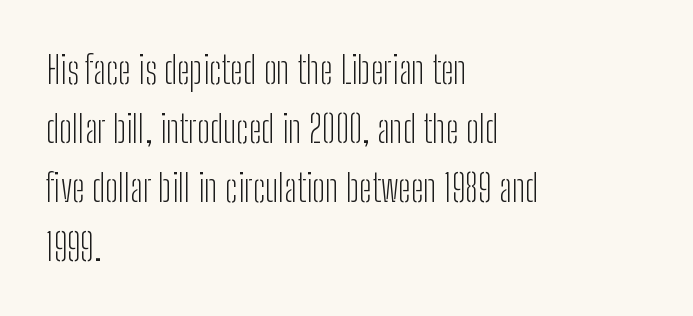
The image shows 38 px light, condensed sans-serif type, upright; set left-aligned, normal line spacing (1.55x), normal letter spacing, not underlined; low stroke contrast and a medium x-height.
